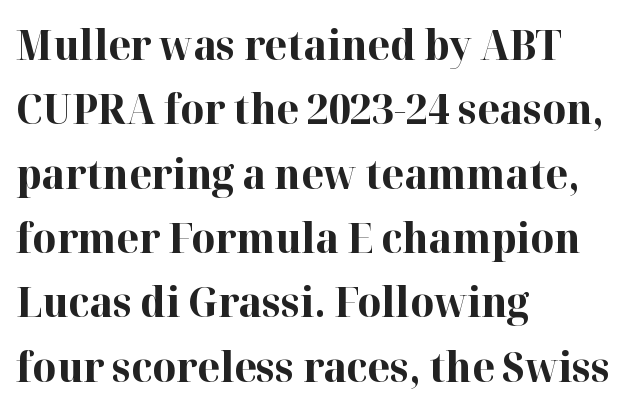
The image shows 41 px bold serif type, upright; set left-aligned, normal line spacing (1.57x), normal letter spacing, not underlined; high stroke contrast and a medium x-height.
